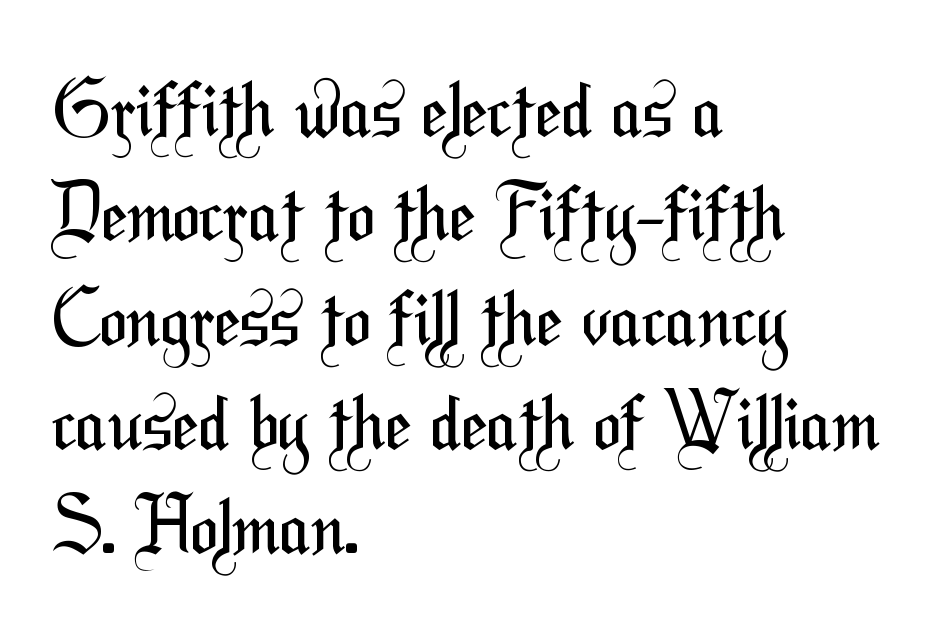
Q: Is the text bold? A: No.
Q: Is the typeface a serif or a sans-serif typeface? A: Sans-serif.
Q: Is the text underlined? A: No.
Q: How is the paragraph aligned? A: Left-aligned.
Q: Is the spacing between letters normal or unusually wide? A: Normal.
Q: Is the spacing between lines tight, normal or loose? A: Normal.
Q: Width (condensed, normal, or wide)? A: Condensed.
Q: Stroke contrast? A: Medium.
Q: x-height? A: Medium.
Q: Monospaced? A: No.
